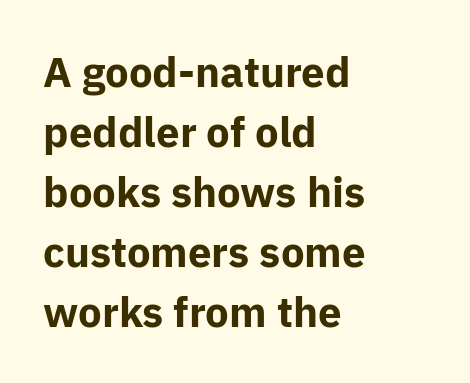
Beneath every word, the page is bare. This sample has the flowing, uneven cadence of proportional lettering. These lines carry a lot of weight — the face is fully bold. Type style note: lacks serifs. Normally led — the rows are evenly, conventionally spaced. Students, note that the glyphs here touch the page at normal intervals.
